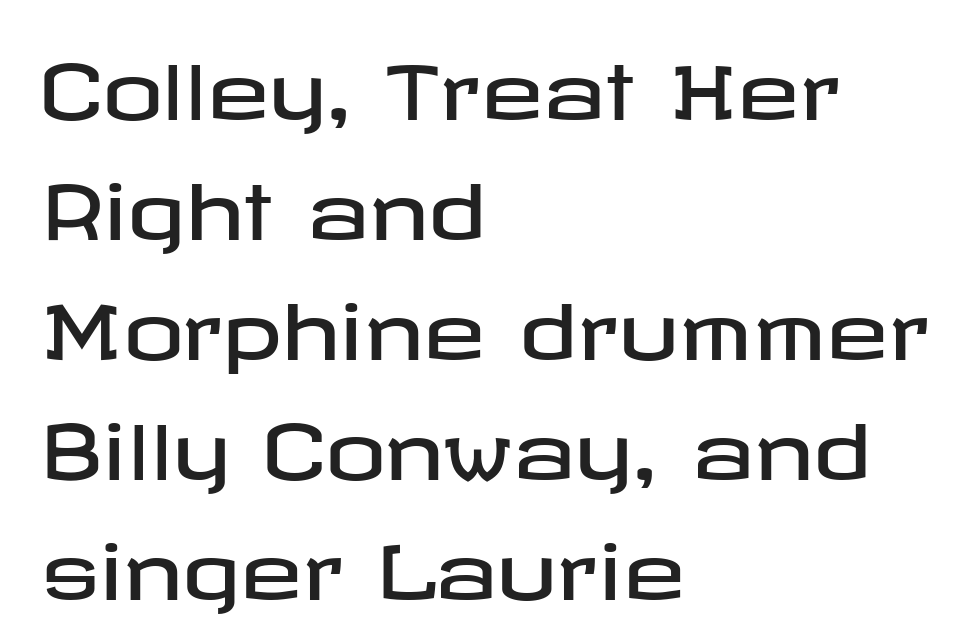
If you drew a ruler down the left edge, every line would touch it. How would I describe the line gaps? Plain and ordinary. Between one letter and the next there's only the usual sliver of space. The typography opts for an upright posture over an oblique one. The foot of each line stays bare and open. A sans-serif font was chosen for this passage.
